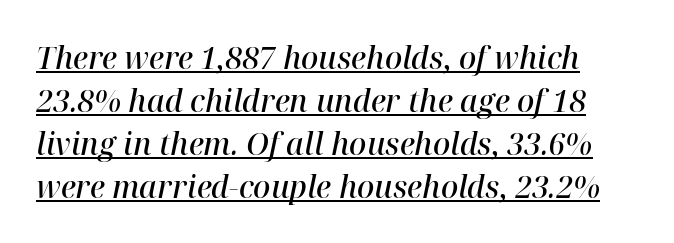
Heft: intermediate — a semibold. The type is set solid horizontally, with unmodified tracking. Whoever set this chose a conventional vertical rhythm. Caption: lettering with a line underneath.
